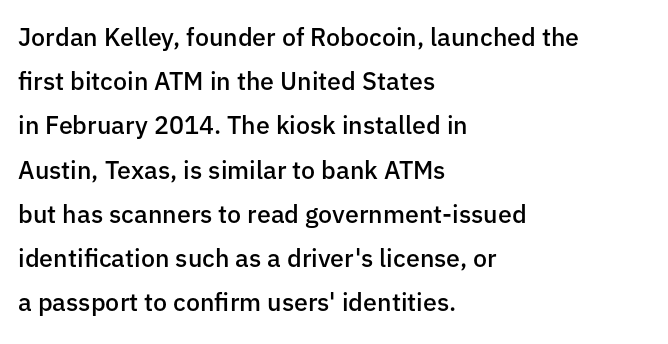
Q: Is the text bold? A: Semi-bold.
Q: Is the text italic (slanted)? A: No, it is upright.
Q: Is the text underlined? A: No.
Q: How is the paragraph aligned? A: Left-aligned.
Q: Is the spacing between letters normal or unusually wide? A: Normal.
